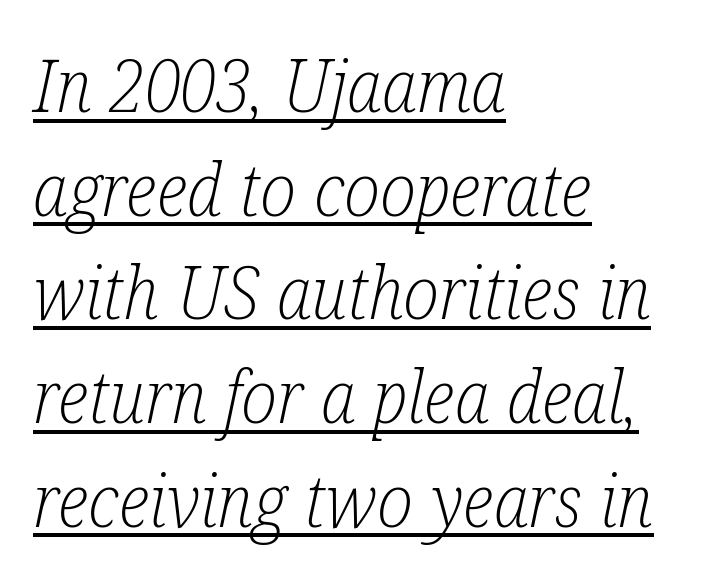
{"serif": "yes", "italic": "yes", "lean": "right", "slant_degrees": 12, "bold": "no", "weight": "light", "width": "condensed", "stroke_contrast": "low", "x_height": "medium", "monospaced": "no", "underline": "yes", "align": "left", "line_spacing": "normal", "line_spacing_ratio": 1.42, "letter_spacing": "normal", "letter_spacing_em": 0.0, "glyph_px": 73}
